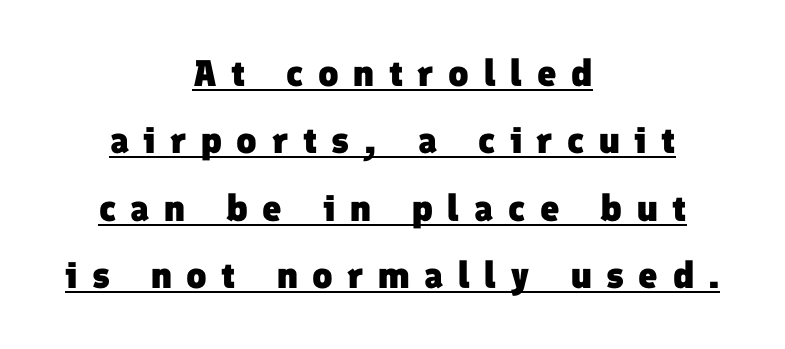
Varying glyph widths throughout — classic text-font behaviour. This sample is center-justified, so both line endings float freely. A dark, heavy texture on the line: the type is bold. The passage shown is typeset with a sans-serif family. Look at the tracking — it's clearly loosened, letters drifting apart.
